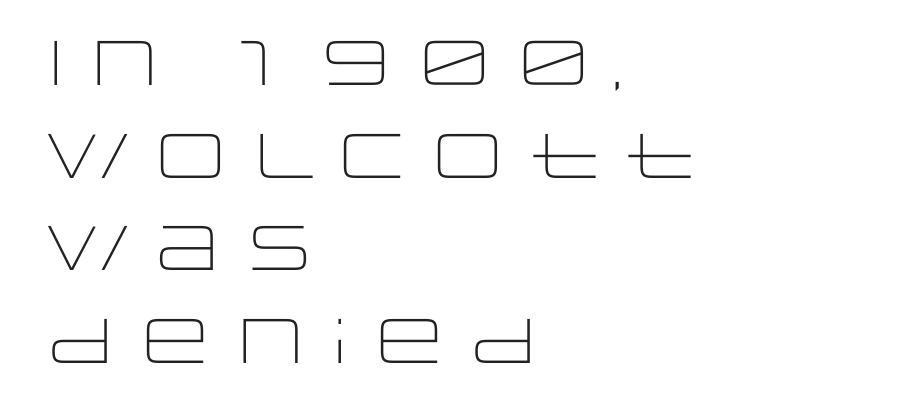
{"serif": "no", "italic": "no", "bold": "no", "weight": "light", "width": "wide", "stroke_contrast": "low", "x_height": "large", "monospaced": "no", "underline": "no", "align": "left", "line_spacing": "normal", "line_spacing_ratio": 1.47, "letter_spacing": "normal", "letter_spacing_em": 0.0, "glyph_px": 63}
